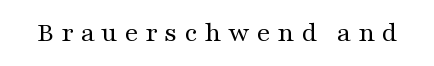
Think of a printed novel: that variable character pitch is what you see here. Stems and bowls with no extra thickness — not bold. Only glyphs here, with clear space below each row. Posture: vertical.
